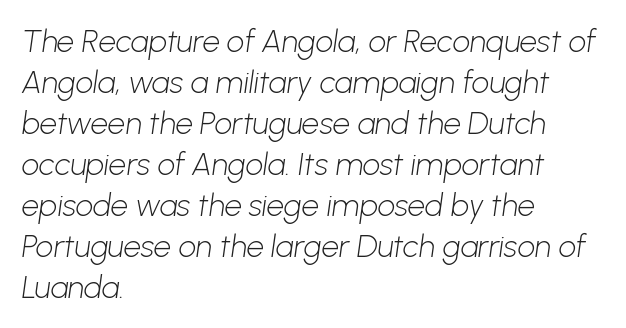
Only glyphs here, with clear space below each row. To sum up the face: it is a sans, with no serifs. What's the leading like? Ordinary, nothing unusual. The typesetter chose a ragged-right arrangement here. A typesetter would call this zero additional tracking. Nothing heavy about these letters — not bold at all.
